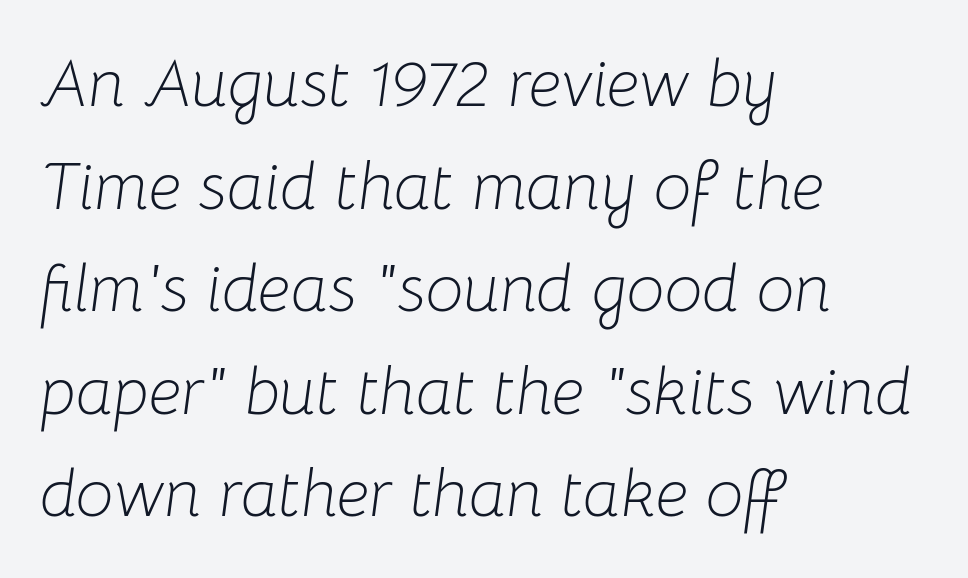
The face used here has a pronounced slope to its letters. The strokes are not fattened; the text isn't bold. This sample uses plain, unmodified letter spacing. A bare baseline throughout the passage. A typesetter would call this leading conventional body-copy spacing.
